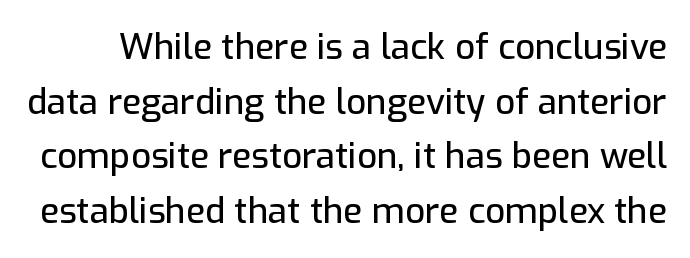
The image shows 35 px sans-serif type, upright; set normal line spacing (1.56x), normal letter spacing, not underlined; low stroke contrast and a medium x-height.
